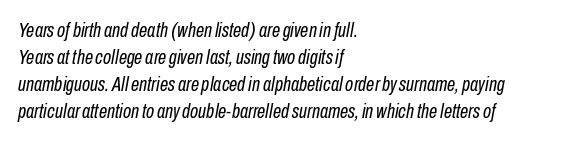
{"italic": "yes", "lean": "right", "slant_degrees": 10, "bold": "no", "underline": "no", "align": "left", "line_spacing": "normal", "line_spacing_ratio": 1.28, "letter_spacing": "normal", "letter_spacing_em": 0.0, "glyph_px": 21}
